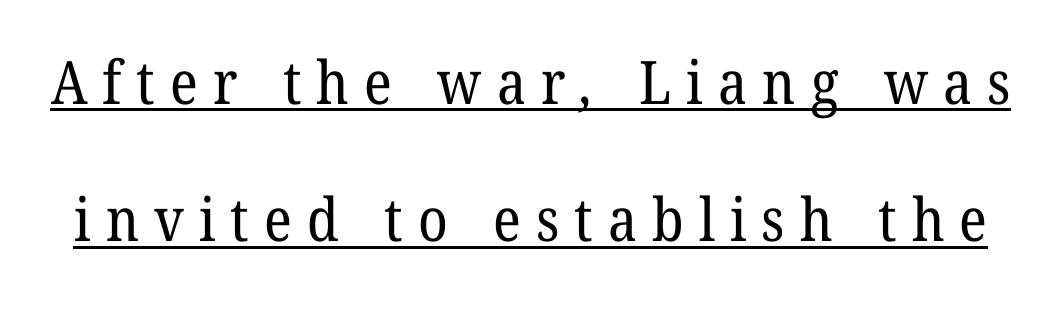
Q: Is the text bold? A: No.
Q: Is the typeface a serif or a sans-serif typeface? A: Serif.
Q: Is the text underlined? A: Yes.
Q: Is the spacing between letters normal or unusually wide? A: Unusually wide.
Q: Is the spacing between lines tight, normal or loose? A: Loose.
Q: Width (condensed, normal, or wide)? A: Normal.
Q: Stroke contrast? A: Low.
Q: x-height? A: Medium.
Q: Monospaced? A: No.
